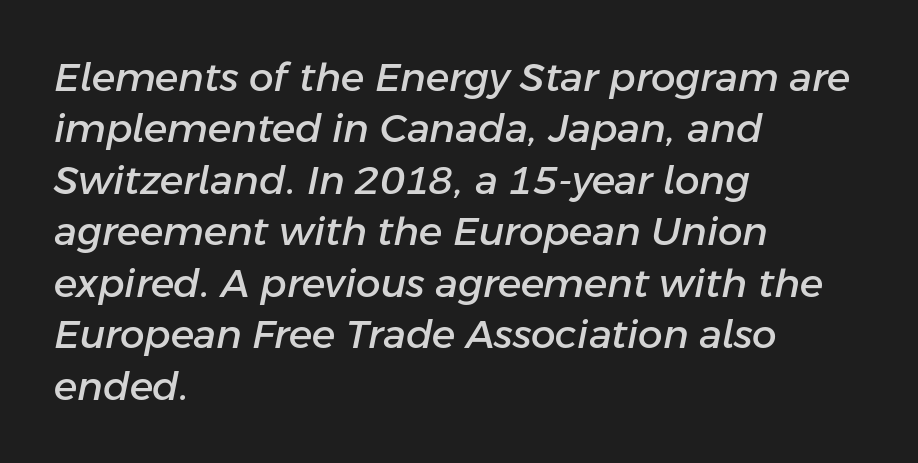
{"italic": "yes", "lean": "right", "slant_degrees": 11, "width": "normal", "stroke_contrast": "low", "x_height": "medium", "monospaced": "no", "underline": "no", "align": "left", "line_spacing": "normal", "line_spacing_ratio": 1.32, "letter_spacing": "normal", "letter_spacing_em": 0.0, "glyph_px": 39}
